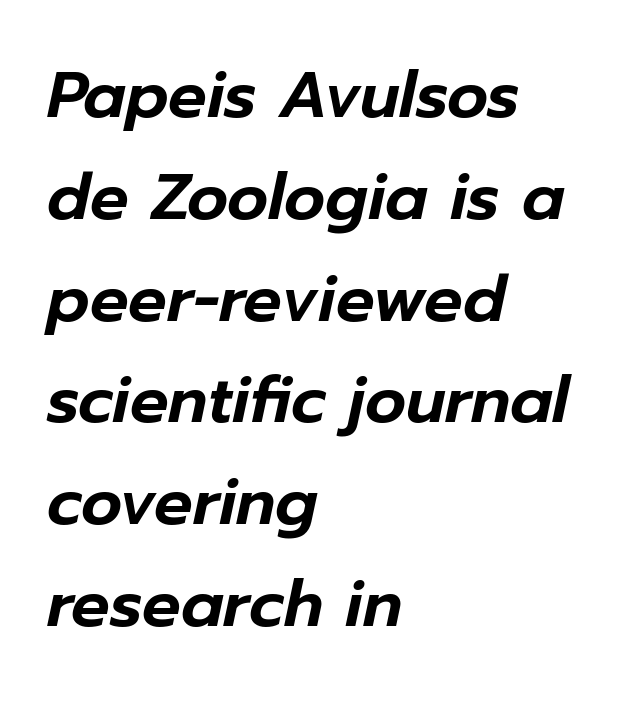
Each letter keeps its own natural width here, so spacing adapts to shape. Glyph-to-glyph distance matches everyday printed text. The passage is arranged the way most books set body copy — flush left. A bare baseline throughout the passage. These lines were composed using italics. If you measured baseline to baseline, you'd find a middling distance.
